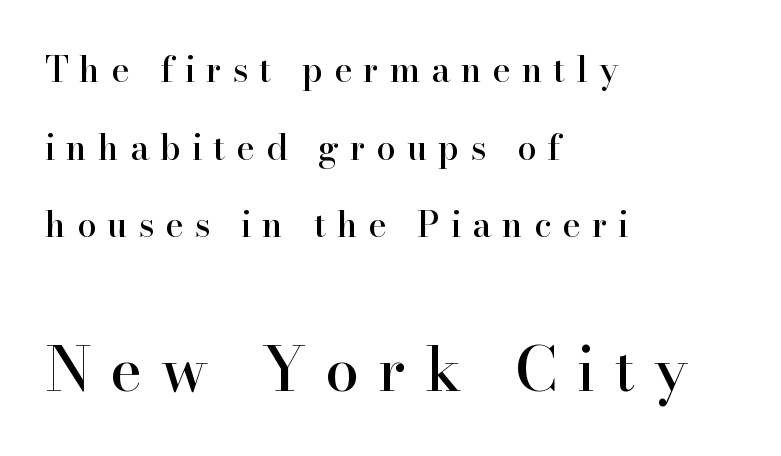
Q: Is the text italic (slanted)? A: No, it is upright.
Q: Is the typeface a serif or a sans-serif typeface? A: Serif.
Q: Is the text underlined? A: No.
Q: How is the paragraph aligned? A: Left-aligned.
Q: Is the spacing between letters normal or unusually wide? A: Unusually wide.
Q: Is the spacing between lines tight, normal or loose? A: Loose.
Q: Which block of text is set in a larger size, the first (top) or the second (bottom)? A: The second (bottom) one.
Q: Width (condensed, normal, or wide)? A: Normal.
Q: Stroke contrast? A: High.
Q: x-height? A: Small.
Q: Monospaced? A: No.
